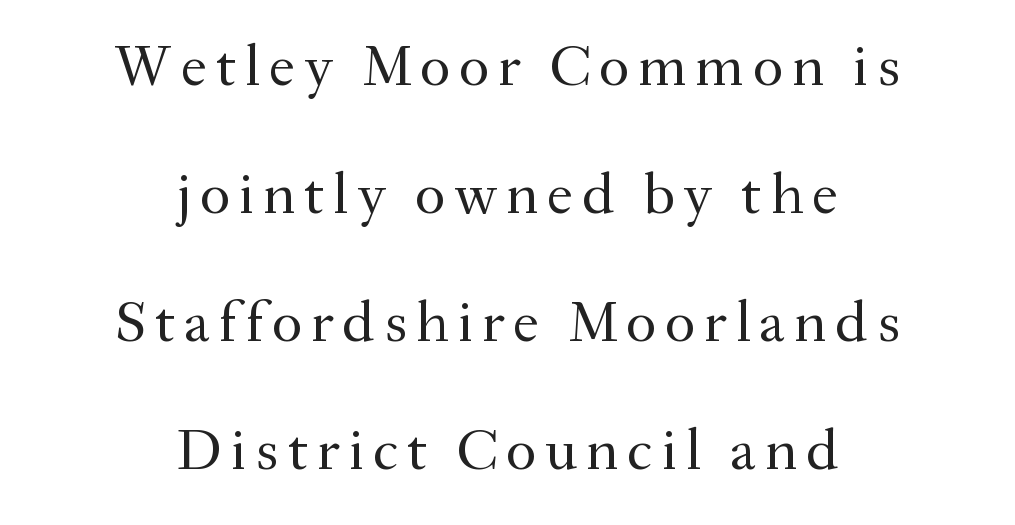
The image shows 59 px regular-weight serif type, upright; set centered, loose line spacing (2.17x), not underlined; medium stroke contrast and a small x-height.
